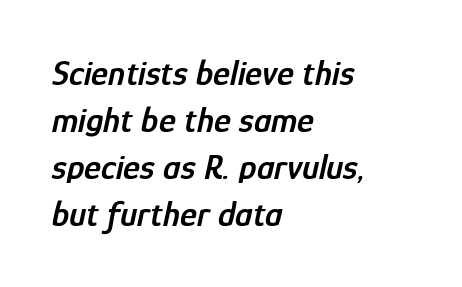
{"italic": "yes", "lean": "right", "slant_degrees": 12, "bold": "semi", "weight": "semibold", "width": "condensed", "stroke_contrast": "low", "x_height": "medium", "monospaced": "no", "underline": "no", "align": "left", "line_spacing": "normal", "line_spacing_ratio": 1.31, "letter_spacing": "normal", "letter_spacing_em": 0.0, "glyph_px": 36}
